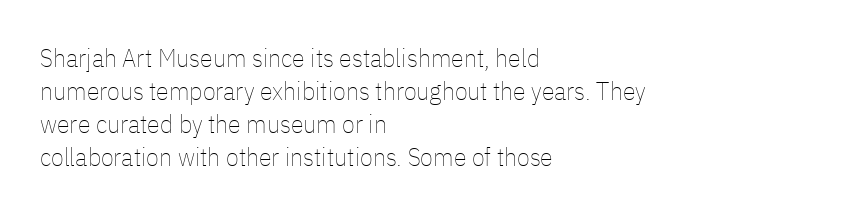
When letters stand straight like this, we call the style roman or upright. These lines sit exactly where default settings would place them. Students, note that the glyphs here touch the page at normal intervals. The passage shown is not bold in any degree. In CSS terms this would be text-align: left. Underlining? Definitely not there.
